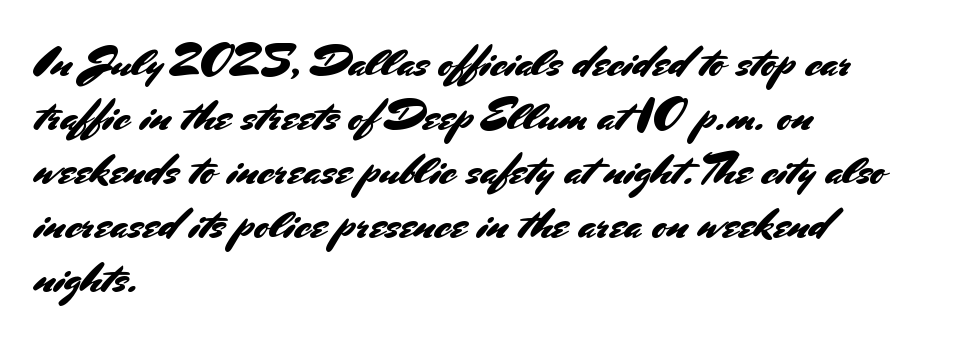
The rendering shows plain stroke endings on the letterforms — a sans-serif design. Spacing verdict: proportional, widths tailored to each character. The strip under each line holds only bare page. Visually the block forms a straight wall on the left and a jagged coastline on the right.
